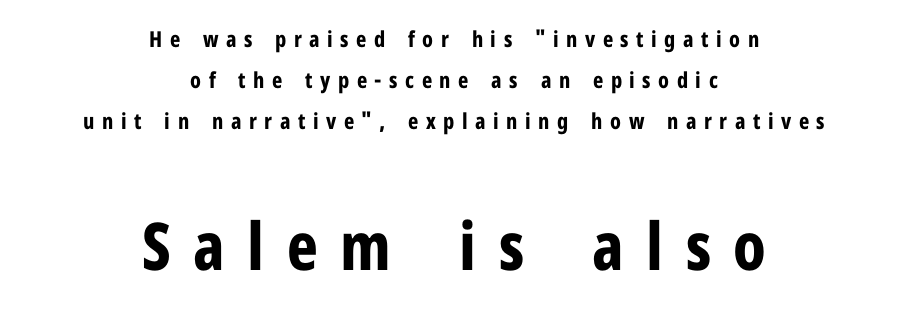
{"serif": "no", "italic": "no", "bold": "yes", "weight": "bold", "width": "condensed", "stroke_contrast": "low", "x_height": "medium", "monospaced": "no", "underline": "no", "align": "center", "line_spacing_ratio": 1.86, "letter_spacing": "wide", "letter_spacing_em": 0.34, "larger_block": "second", "size_ratio": 3.0, "glyph_px": 66}
